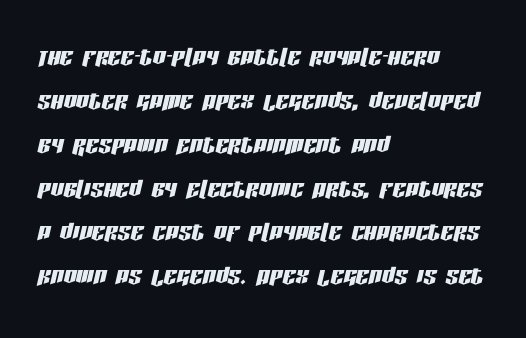
The rendering applies a slant to the glyphs. Tracking value appears to be zero — textbook default spacing. The area under the type is left untouched. Each letter keeps its own natural width here, so spacing adapts to shape.
